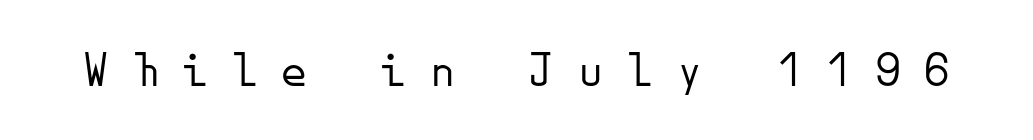
The image shows 51 px light sans-serif type, upright, monospaced; set unusually wide letter spacing (+0.47 em), not underlined; low stroke contrast and a small x-height.
